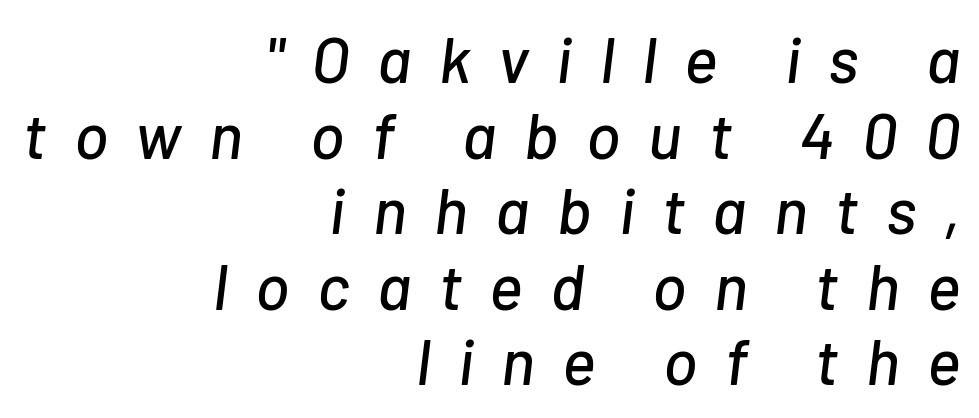
Q: Is the text italic (slanted)? A: Yes, it leans right by about 7 degrees.
Q: Is the text underlined? A: No.
Q: How is the paragraph aligned? A: Right-aligned.
Q: Is the spacing between letters normal or unusually wide? A: Unusually wide.
Q: Width (condensed, normal, or wide)? A: Normal.
Q: Stroke contrast? A: Low.
Q: x-height? A: Medium.
Q: Monospaced? A: No.
